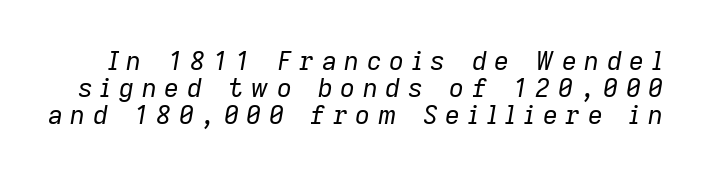
Think standard paragraph weight, or any step lighter than that. Decoration check: the copy has no underline. Regarding leading, the lines here are crowded together. Honestly, the letter spacing is so wide it's the main thing you notice.
